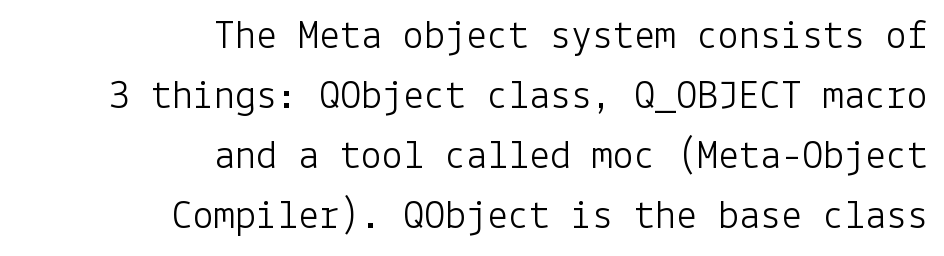
The image shows 42 px light sans-serif type, upright; set right-aligned, normal line spacing (1.43x), normal letter spacing, not underlined; low stroke contrast and a medium x-height.
